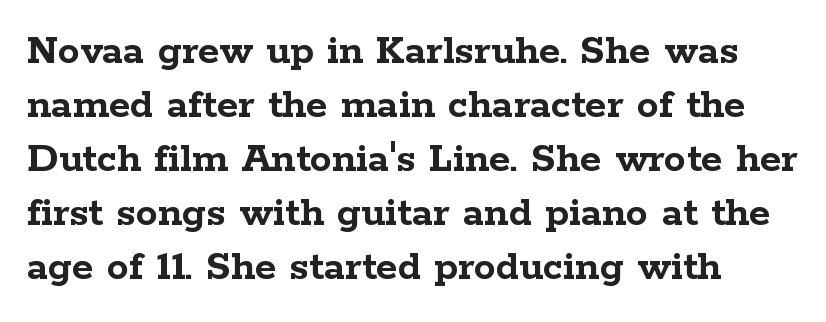
{"serif": "yes", "italic": "no", "bold": "yes", "weight": "semibold", "width": "wide", "stroke_contrast": "low", "x_height": "medium", "monospaced": "no", "underline": "no", "align": "left", "line_spacing_ratio": 1.23, "letter_spacing": "normal", "letter_spacing_em": 0.0, "glyph_px": 44}
